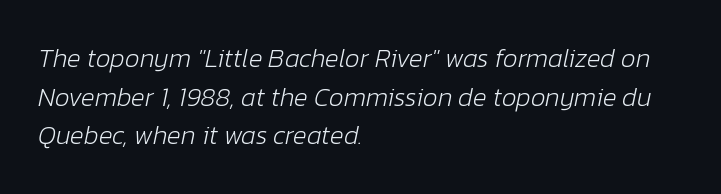
{"italic": "yes", "lean": "right", "slant_degrees": 12, "bold": "no", "underline": "no", "align": "left", "line_spacing": "normal", "line_spacing_ratio": 1.49, "letter_spacing": "normal", "letter_spacing_em": 0.0, "glyph_px": 26}
